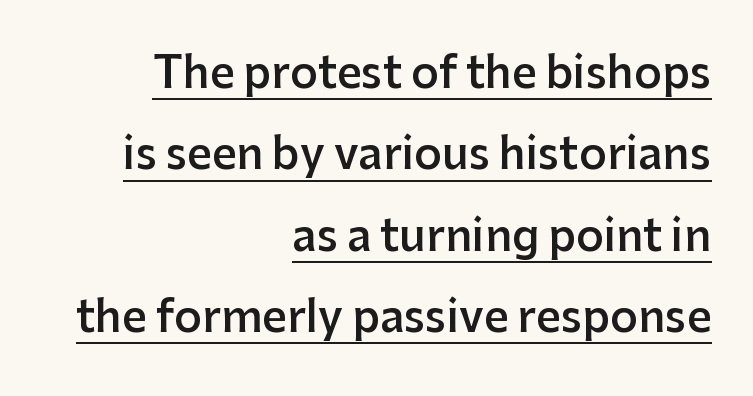
Q: Is the text bold? A: Semi-bold.
Q: Is the text italic (slanted)? A: No, it is upright.
Q: Is the typeface a serif or a sans-serif typeface? A: Sans-serif.
Q: Is the text underlined? A: Yes.
Q: How is the paragraph aligned? A: Right-aligned.
Q: Is the spacing between letters normal or unusually wide? A: Normal.
Q: Width (condensed, normal, or wide)? A: Normal.
Q: Stroke contrast? A: Low.
Q: x-height? A: Medium.
Q: Monospaced? A: No.
